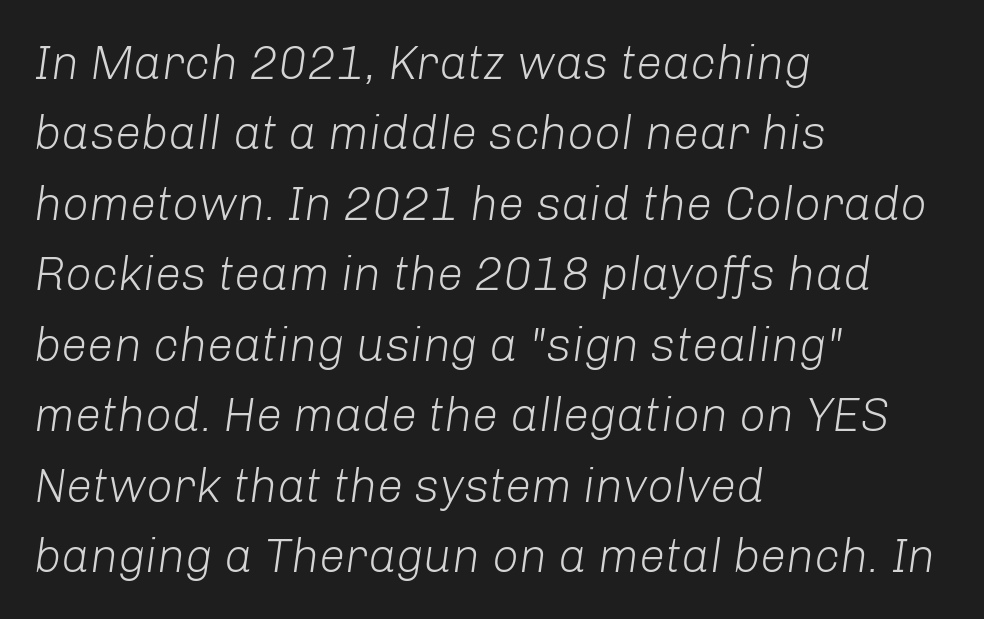
The passage shown is typed in a proportional face where columns would drift. The lines sit at an ordinary, default distance from one another. The characters are drawn with everyday or finer stroke widths. Rule under the text: the space is simply empty.
